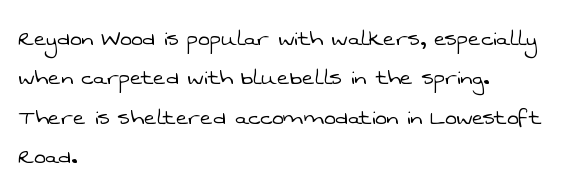
Q: Is the text bold? A: No.
Q: Is the text underlined? A: No.
Q: How is the paragraph aligned? A: Left-aligned.
Q: Is the spacing between letters normal or unusually wide? A: Normal.
Q: Is the spacing between lines tight, normal or loose? A: Normal.
